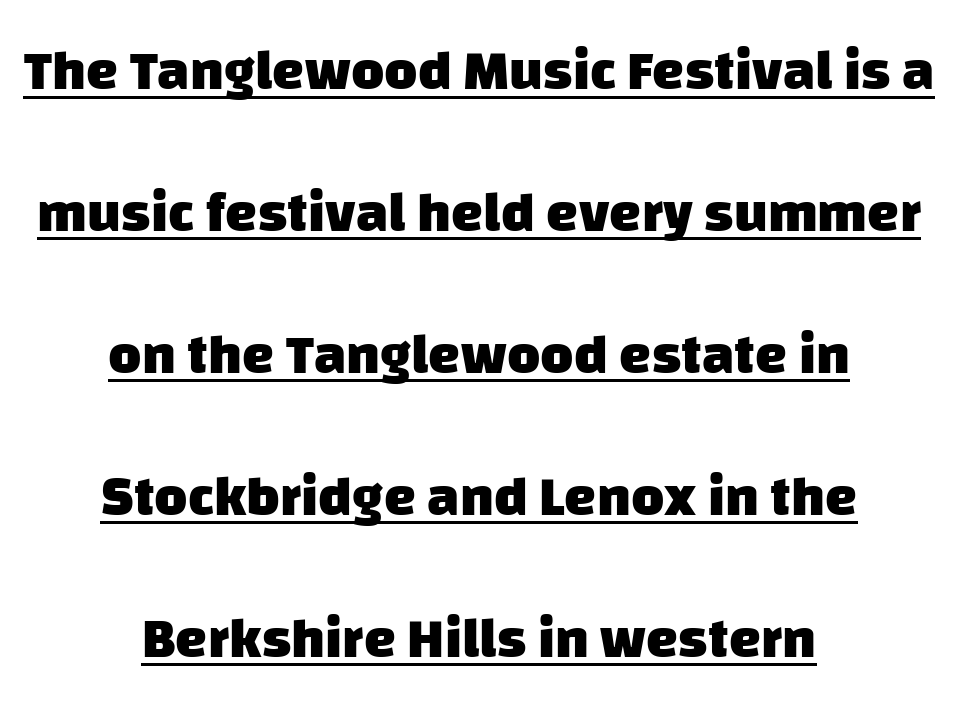
The image shows 57 px heavy sans-serif type; set centered, loose line spacing (2.49x), normal letter spacing, underlined; low stroke contrast and a large x-height.
